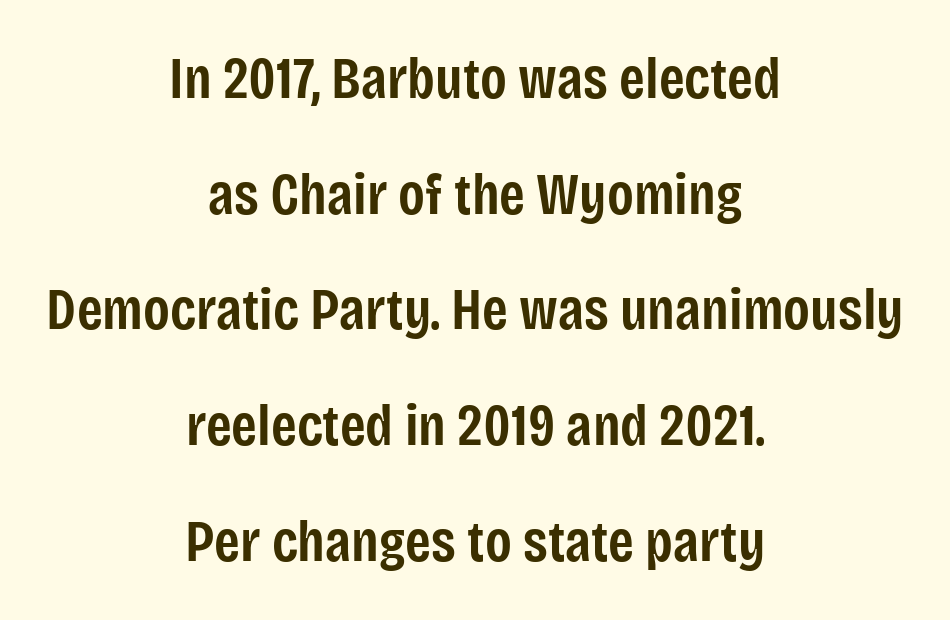
The face used here is proportionally spaced, like ordinary book or web type. The horizontal fit of the characters is conventional and even. Posture: vertical. Quick note: underline off. A somewhat darkened texture: the type is semibold rather than bold. The setting favours the middle, as headings and verse often do.
